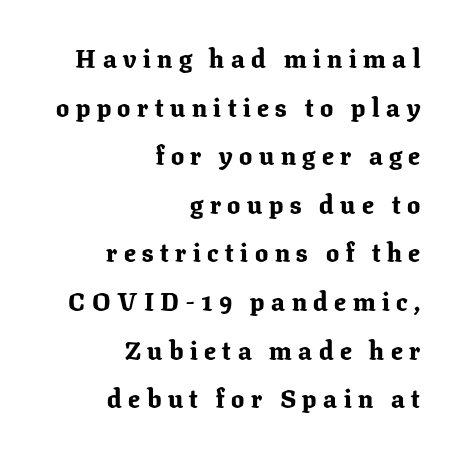
{"italic": "no", "bold": "yes", "underline": "no", "align": "right", "line_spacing_ratio": 1.87, "letter_spacing": "wide", "letter_spacing_em": 0.25, "glyph_px": 26}
